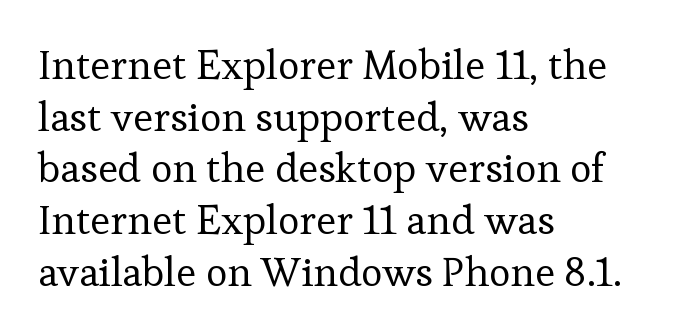
Q: Is the text bold? A: No.
Q: Is the text italic (slanted)? A: No, it is upright.
Q: Is the typeface a serif or a sans-serif typeface? A: Serif.
Q: Is the text underlined? A: No.
Q: How is the paragraph aligned? A: Left-aligned.
Q: Is the spacing between letters normal or unusually wide? A: Normal.
Q: Is the spacing between lines tight, normal or loose? A: Normal.
Q: Width (condensed, normal, or wide)? A: Normal.
Q: Stroke contrast? A: Low.
Q: x-height? A: Medium.
Q: Monospaced? A: No.
